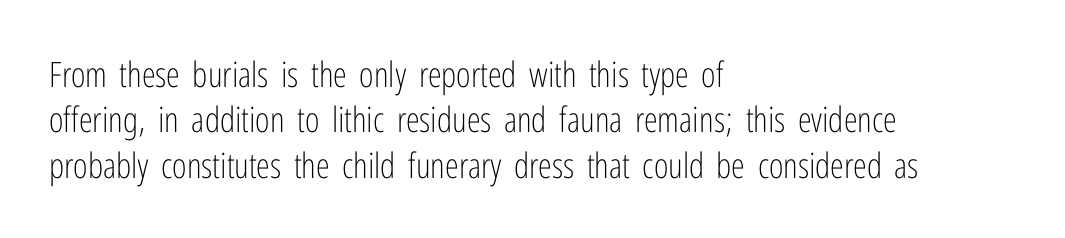
The image shows 35 px light, condensed sans-serif type, upright; set left-aligned, normal line spacing (1.3x), normal letter spacing, not underlined; low stroke contrast and a medium x-height.
